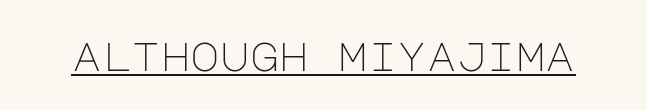
{"serif": "no", "italic": "no", "bold": "no", "weight": "light", "width": "normal", "stroke_contrast": "low", "x_height": "large", "underline": "yes", "letter_spacing": "normal", "letter_spacing_em": 0.0, "glyph_px": 40}
